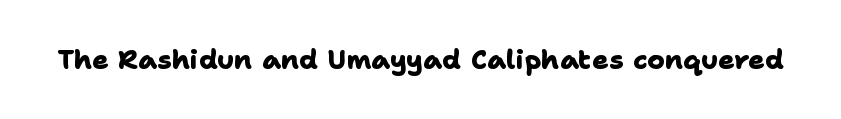
{"bold": "yes", "underline": "no", "letter_spacing": "normal", "letter_spacing_em": 0.0, "glyph_px": 27}
